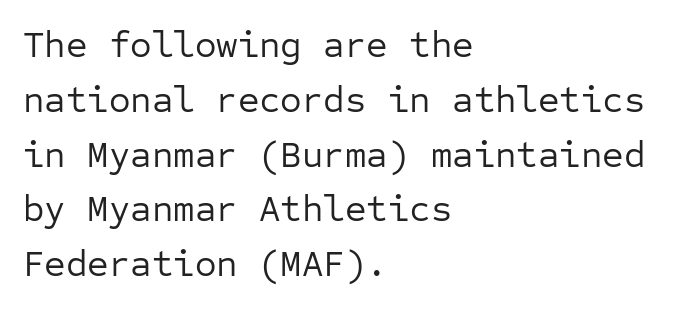
The image shows 37 px regular-weight sans-serif type, upright, monospaced; set left-aligned, normal line spacing (1.48x), normal letter spacing, not underlined; low stroke contrast and a medium x-height.
